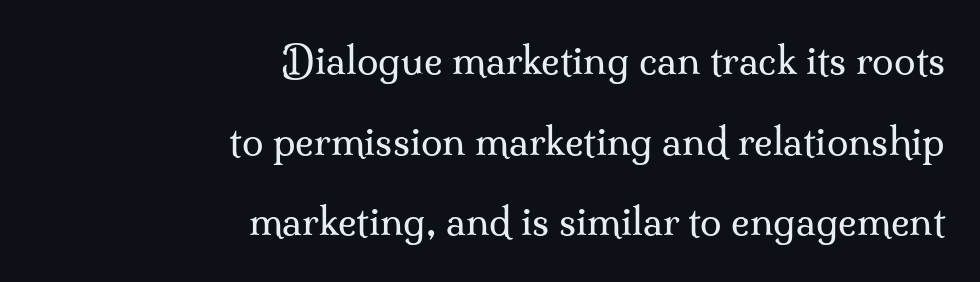
The face looks like a standard text weight, possibly lighter. The face used here is seriffed, in the tradition of book romans. Quick note: interline space is abundant. Typeset ragged left — the right edge is the straight one.
